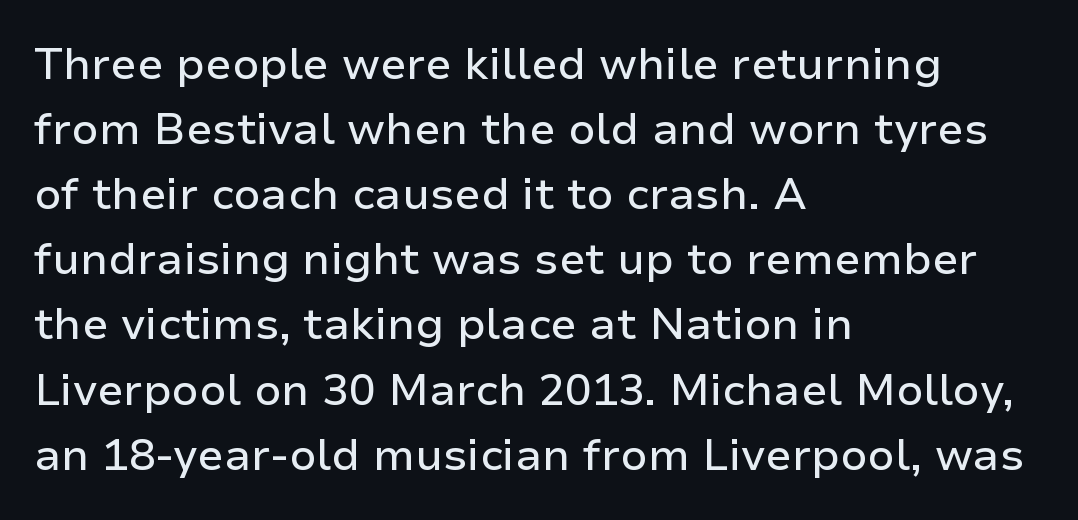
Check where the strokes stop: nothing finishes them off — pure sans. Is there much room between lines? A standard amount, neither cramped nor airy. Rendered with straight, roman letterforms. Leftover space on each line is placed entirely after the last word. The glyphs are unaccompanied by any horizontal stroke below them. These lines keep a tight, regular rhythm from letter to letter.
